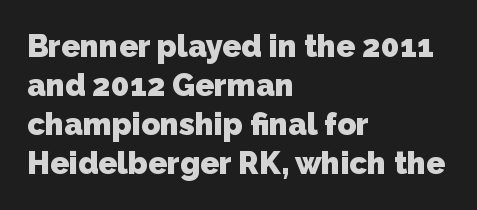
Q: Is the text bold? A: Yes.
Q: Is the typeface a serif or a sans-serif typeface? A: Sans-serif.
Q: Is the text underlined? A: No.
Q: How is the paragraph aligned? A: Left-aligned.
Q: Is the spacing between letters normal or unusually wide? A: Normal.
Q: Is the spacing between lines tight, normal or loose? A: Normal.
Q: Width (condensed, normal, or wide)? A: Normal.
Q: Stroke contrast? A: Low.
Q: x-height? A: Medium.
Q: Monospaced? A: No.
